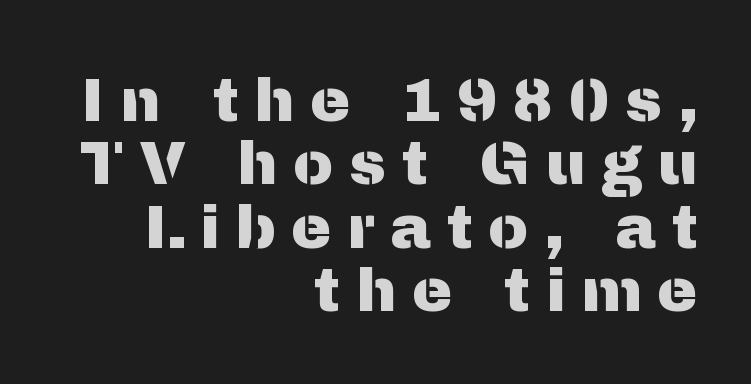
Q: Is the text italic (slanted)? A: No, it is upright.
Q: Is the typeface a serif or a sans-serif typeface? A: Sans-serif.
Q: Is the text underlined? A: No.
Q: How is the paragraph aligned? A: Right-aligned.
Q: Is the spacing between letters normal or unusually wide? A: Unusually wide.
Q: Is the spacing between lines tight, normal or loose? A: Tight.
Q: Width (condensed, normal, or wide)? A: Normal.
Q: Stroke contrast? A: Medium.
Q: x-height? A: Medium.
Q: Monospaced? A: No.
